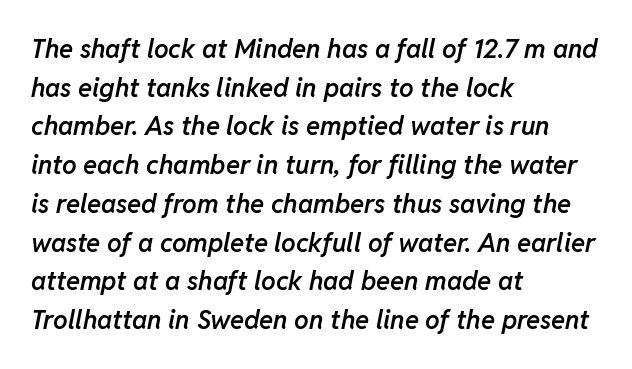
Q: Is the text bold? A: Semi-bold.
Q: Is the text italic (slanted)? A: Yes, it leans right by about 11 degrees.
Q: Is the text underlined? A: No.
Q: How is the paragraph aligned? A: Left-aligned.
Q: Is the spacing between letters normal or unusually wide? A: Normal.
Q: Is the spacing between lines tight, normal or loose? A: Normal.
